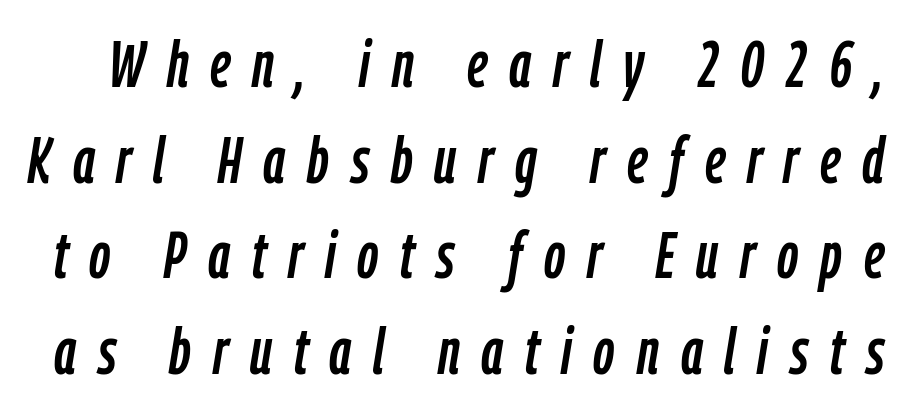
Q: Is the text italic (slanted)? A: Yes, it leans right by about 9 degrees.
Q: Is the text underlined? A: No.
Q: Is the spacing between letters normal or unusually wide? A: Unusually wide.
Q: Is the spacing between lines tight, normal or loose? A: Normal.
Q: Width (condensed, normal, or wide)? A: Condensed.
Q: Stroke contrast? A: Low.
Q: x-height? A: Medium.
Q: Monospaced? A: No.
